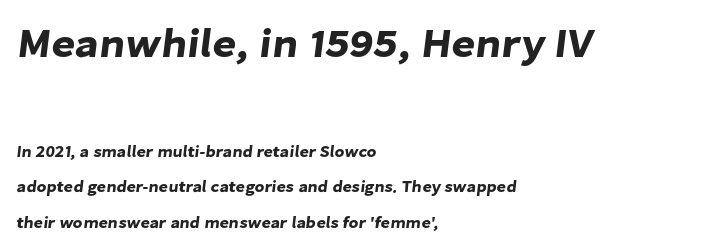
The rendering uses natural spacing where letterforms have individual widths. Grotesque or geometric, the face here clearly has no serifs. Decoration check: the copy has no underline. Vertically, the passage feels expansive, rows floating well apart.
